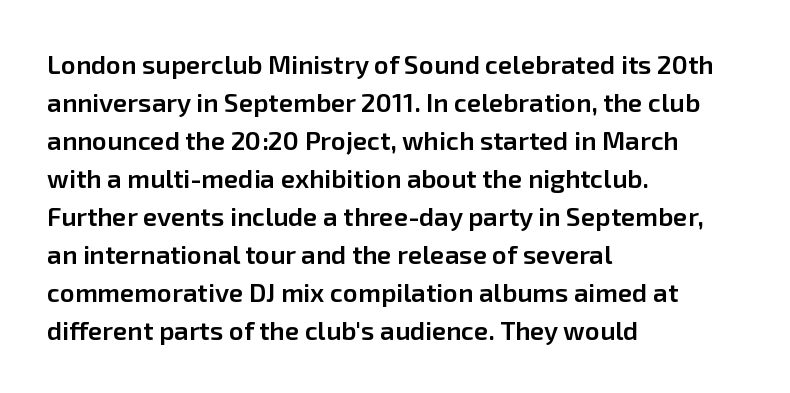
The image shows 26 px text type, upright; set left-aligned, normal line spacing (1.46x), normal letter spacing, not underlined.
